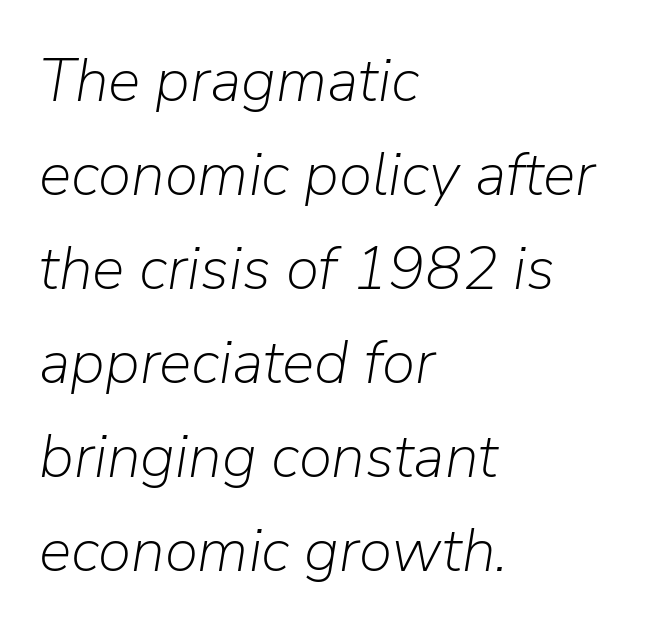
{"italic": "yes", "lean": "right", "slant_degrees": 9, "bold": "no", "weight": "light", "width": "normal", "stroke_contrast": "low", "x_height": "medium", "monospaced": "no", "underline": "no", "align": "left", "line_spacing": "normal", "line_spacing_ratio": 1.54, "letter_spacing": "normal", "letter_spacing_em": 0.0, "glyph_px": 61}
